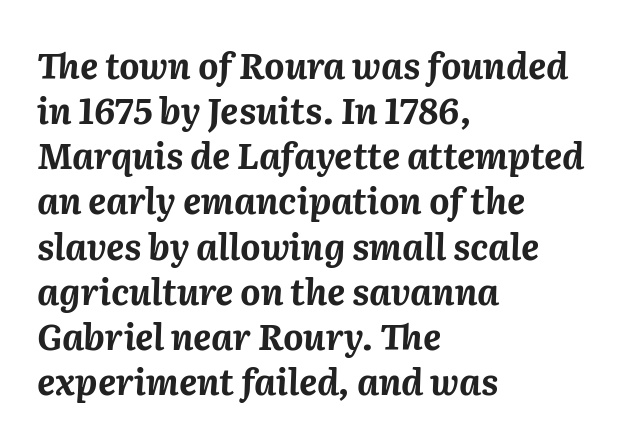
The image shows 35 px bold type, italic (leaning right); set left-aligned, normal line spacing (1.29x), normal letter spacing, not underlined; medium stroke contrast and a medium x-height.
